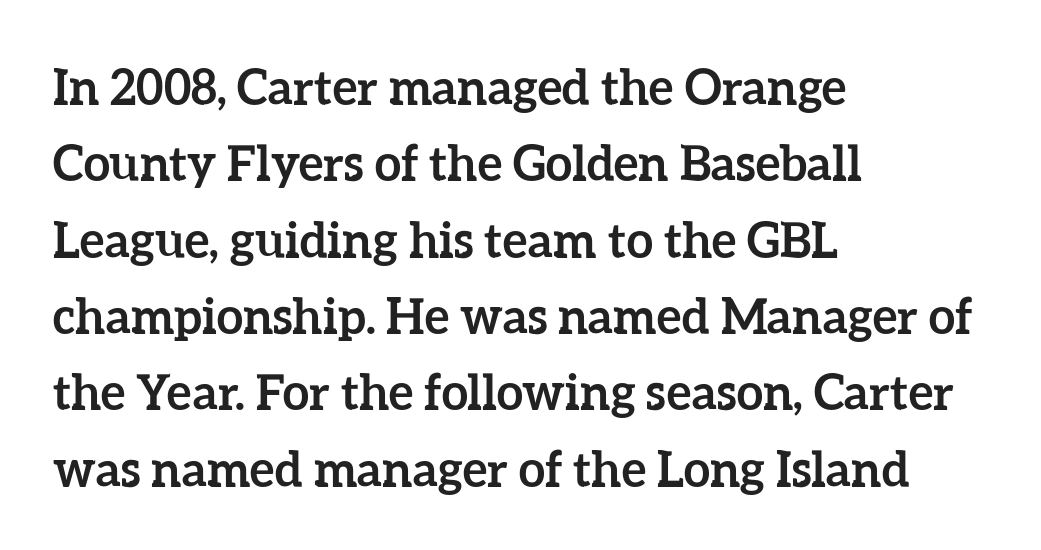
The image shows 48 px semibold type, upright; set left-aligned, normal line spacing (1.59x), normal letter spacing, not underlined; low stroke contrast and a medium x-height.
